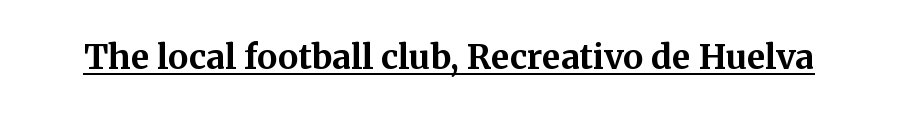
Q: Is the text bold? A: Yes.
Q: Is the text italic (slanted)? A: No, it is upright.
Q: Is the typeface a serif or a sans-serif typeface? A: Serif.
Q: Is the text underlined? A: Yes.
Q: Is the spacing between letters normal or unusually wide? A: Normal.
Q: Width (condensed, normal, or wide)? A: Normal.
Q: Stroke contrast? A: Medium.
Q: x-height? A: Medium.
Q: Monospaced? A: No.
